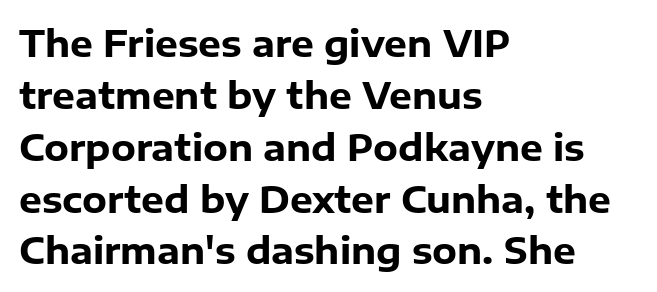
Q: Is the text bold? A: Yes.
Q: Is the text italic (slanted)? A: No, it is upright.
Q: Is the typeface a serif or a sans-serif typeface? A: Sans-serif.
Q: Is the text underlined? A: No.
Q: How is the paragraph aligned? A: Left-aligned.
Q: Is the spacing between letters normal or unusually wide? A: Normal.
Q: Is the spacing between lines tight, normal or loose? A: Normal.
Q: Width (condensed, normal, or wide)? A: Normal.
Q: Stroke contrast? A: Low.
Q: x-height? A: Medium.
Q: Monospaced? A: No.
